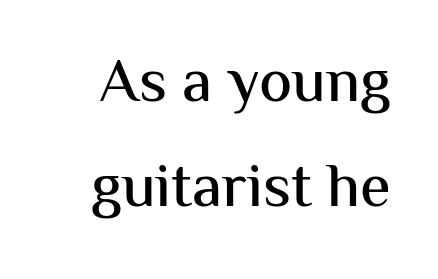
Decoration check: the copy has no underline. Stroke terminals: plain, sans-serif. Tall strokes in this sample are plumb rather than angled. The rendering uses natural spacing where letterforms have individual widths.
